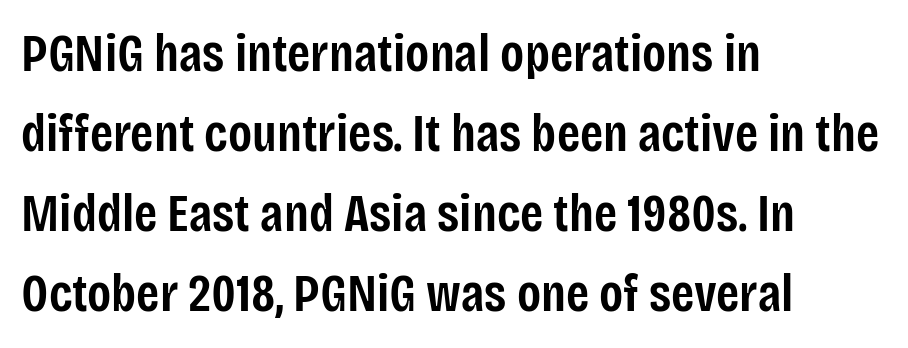
{"serif": "no", "italic": "no", "bold": "semi", "weight": "semibold", "width": "condensed", "stroke_contrast": "low", "x_height": "large", "monospaced": "no", "underline": "no", "align": "left", "line_spacing": "normal", "line_spacing_ratio": 1.51, "letter_spacing": "normal", "letter_spacing_em": 0.0, "glyph_px": 53}
